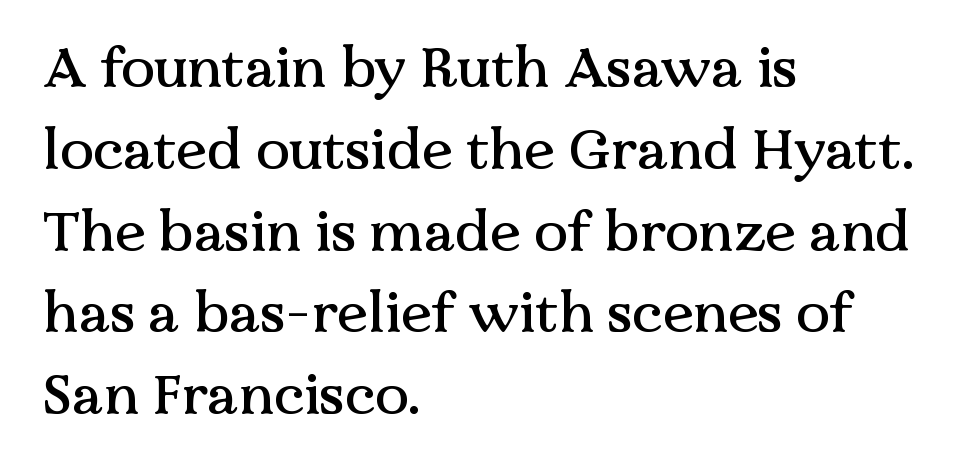
Honestly, the letter spacing is just normal — you wouldn't notice it. I'd call this a serif setting — the letters wear small feet. In terms of posture, this sample is upright. The passage shown is typed in a proportional face where columns would drift.
